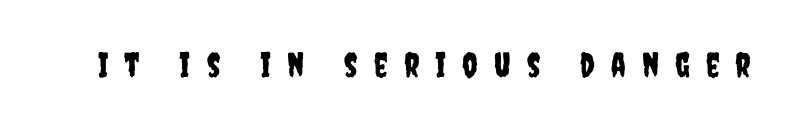
Anything drawn beneath the words? Only blank space. The face used here is rendered with a markedly widened letterfit. Ordinary non-slanted type is in use. Varying glyph widths throughout — classic text-font behaviour. Classification — sans serif.
